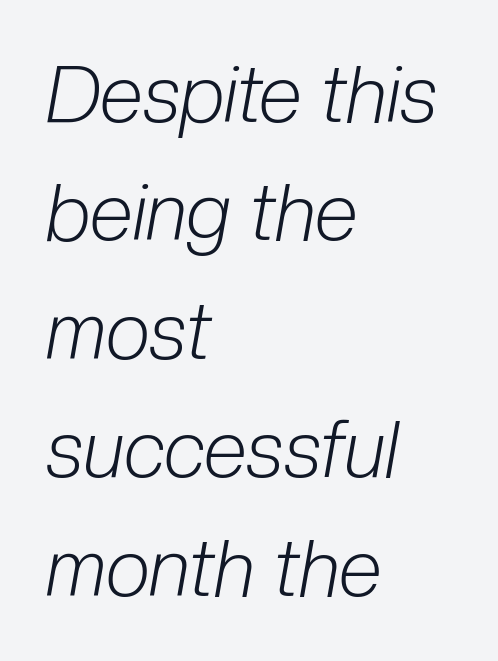
Only glyphs here, with clear space below each row. Between one letter and the next there's only the usual sliver of space. These lines were composed using italics. Think of a printed novel: that variable character pitch is what you see here. Is this a heavy cut? Hardly; it is regular or lighter. The lines in this sample share a left origin and differ only in where they stop.
